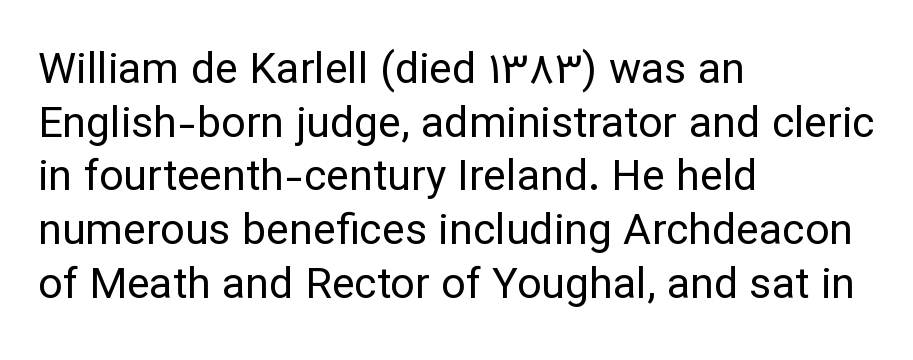
Horizontal alignment here is leftward, the default for most running prose. Looks like regular typesetting: each glyph gets only the width it needs. A sans-serif font was chosen for this passage. The typeface has the unassuming heft of standard copy or less.
